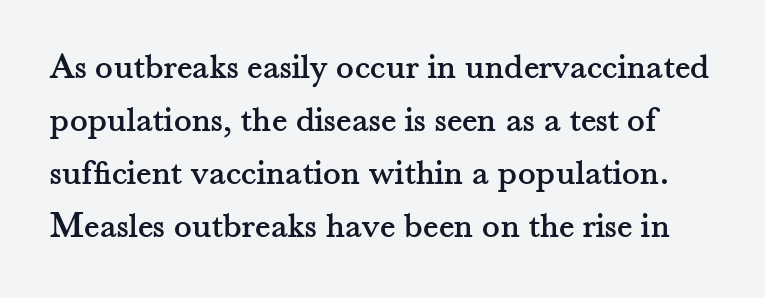
Q: Is the text italic (slanted)? A: No, it is upright.
Q: Is the typeface a serif or a sans-serif typeface? A: Serif.
Q: Is the text underlined? A: No.
Q: Is the spacing between letters normal or unusually wide? A: Normal.
Q: Is the spacing between lines tight, normal or loose? A: Normal.
Q: Width (condensed, normal, or wide)? A: Normal.
Q: Stroke contrast? A: Medium.
Q: x-height? A: Small.
Q: Monospaced? A: No.
